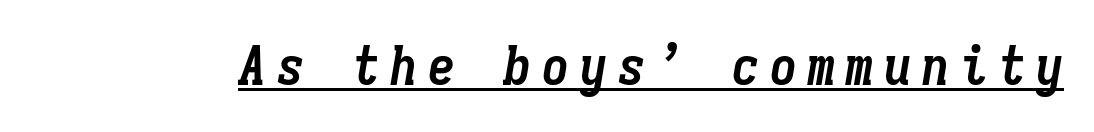
{"italic": "yes", "lean": "right", "slant_degrees": 9, "bold": "yes", "weight": "semibold", "width": "condensed", "stroke_contrast": "low", "x_height": "medium", "monospaced": "yes", "underline": "yes", "glyph_px": 55}
